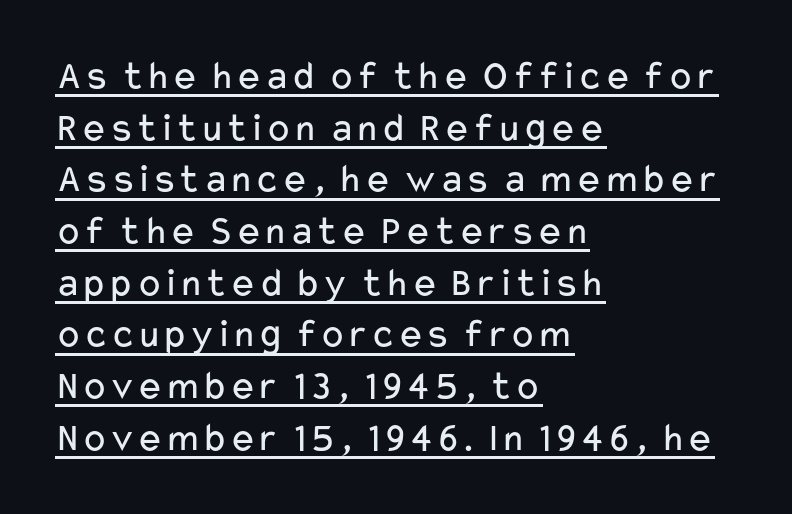
Q: Is the text bold? A: No.
Q: Is the text italic (slanted)? A: No, it is upright.
Q: Is the typeface a serif or a sans-serif typeface? A: Sans-serif.
Q: Is the text underlined? A: Yes.
Q: How is the paragraph aligned? A: Left-aligned.
Q: Is the spacing between letters normal or unusually wide? A: Normal.
Q: Is the spacing between lines tight, normal or loose? A: Normal.
Q: Width (condensed, normal, or wide)? A: Wide.
Q: Stroke contrast? A: Low.
Q: x-height? A: Medium.
Q: Monospaced? A: No.
